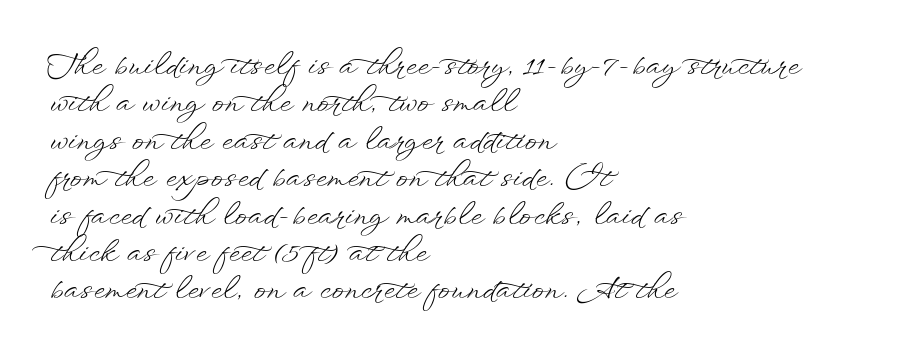
These lines stack with their left ends in a neat column. Stems here are at most as thick as an everyday book face. The letters advance in unequal steps, a hallmark of proportional type. The rows are spaced the way most documents space them.
